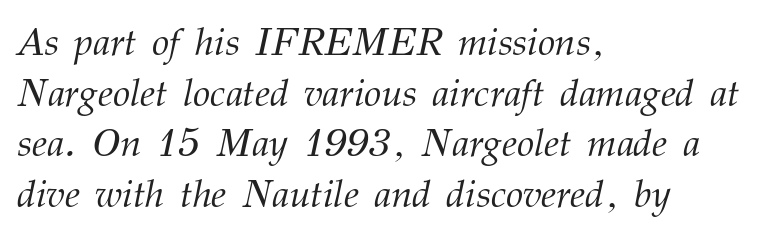
The image shows 39 px light serif type, italic (leaning right); set left-aligned, normal line spacing (1.3x), normal letter spacing, not underlined; medium stroke contrast and a medium x-height.
